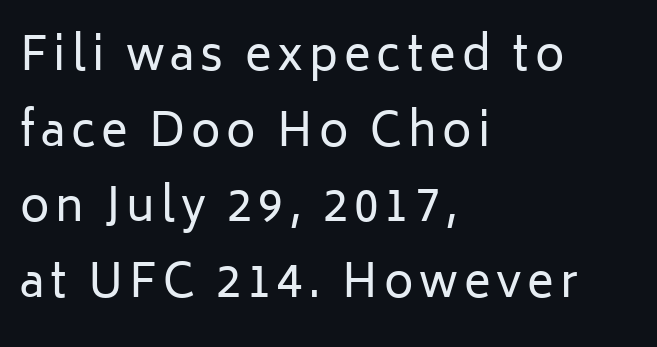
{"serif": "no", "italic": "no", "bold": "no", "weight": "regular", "width": "normal", "stroke_contrast": "low", "x_height": "medium", "monospaced": "no", "underline": "no", "align": "left", "line_spacing": "normal", "line_spacing_ratio": 1.68, "glyph_px": 45}
